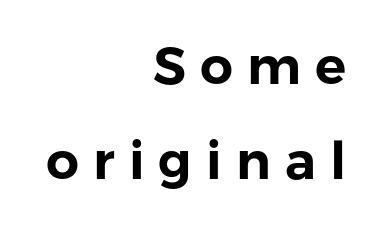
{"serif": "no", "italic": "no", "width": "normal", "stroke_contrast": "low", "x_height": "medium", "monospaced": "no", "underline": "no", "align": "right", "line_spacing_ratio": 1.83, "letter_spacing": "wide", "letter_spacing_em": 0.27, "glyph_px": 52}
